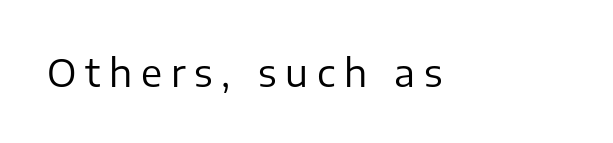
Q: Is the text bold? A: No.
Q: Is the text italic (slanted)? A: No, it is upright.
Q: Is the typeface a serif or a sans-serif typeface? A: Sans-serif.
Q: Is the text underlined? A: No.
Q: Is the spacing between letters normal or unusually wide? A: Unusually wide.
Q: Width (condensed, normal, or wide)? A: Normal.
Q: Stroke contrast? A: Low.
Q: x-height? A: Medium.
Q: Monospaced? A: No.
